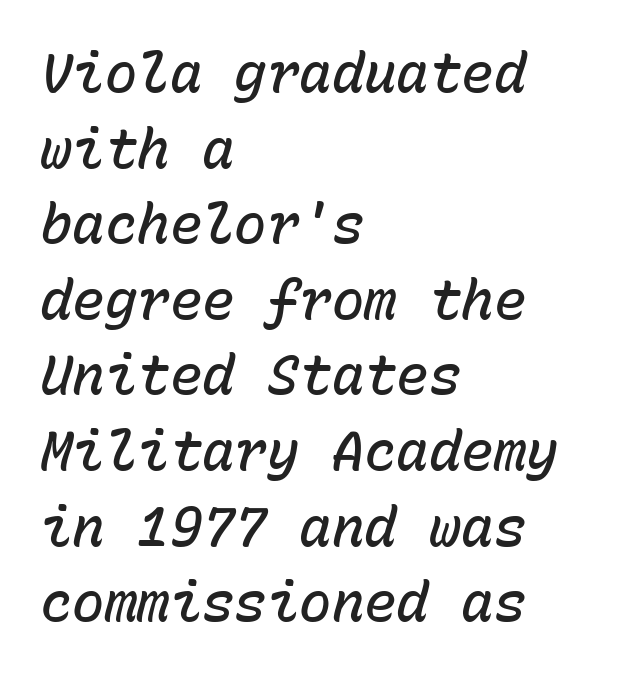
Q: Is the text bold? A: Semi-bold.
Q: Is the text italic (slanted)? A: Yes, it leans right by about 15 degrees.
Q: Is the text underlined? A: No.
Q: How is the paragraph aligned? A: Left-aligned.
Q: Is the spacing between letters normal or unusually wide? A: Normal.
Q: Is the spacing between lines tight, normal or loose? A: Normal.
Q: Width (condensed, normal, or wide)? A: Normal.
Q: Stroke contrast? A: Low.
Q: x-height? A: Medium.
Q: Monospaced? A: Yes.
